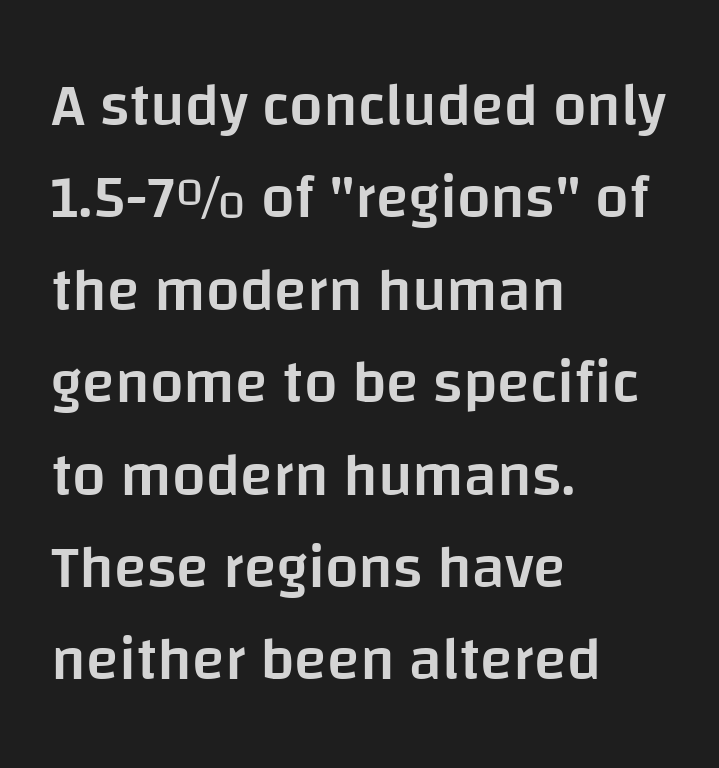
The image shows 60 px semibold sans-serif type, upright; set left-aligned, normal line spacing (1.54x), normal letter spacing, not underlined; low stroke contrast and a large x-height.
